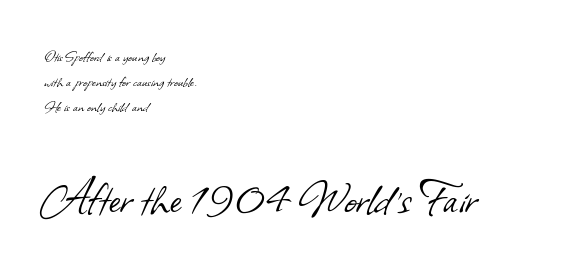
Beneath every word, the page is bare. Stems and bowls with no extra thickness — not bold. The rendering uses a moderate line-height, typical for paragraphs. The rendering anchors every line to the left-hand side. Varying glyph widths throughout — classic text-font behaviour.
